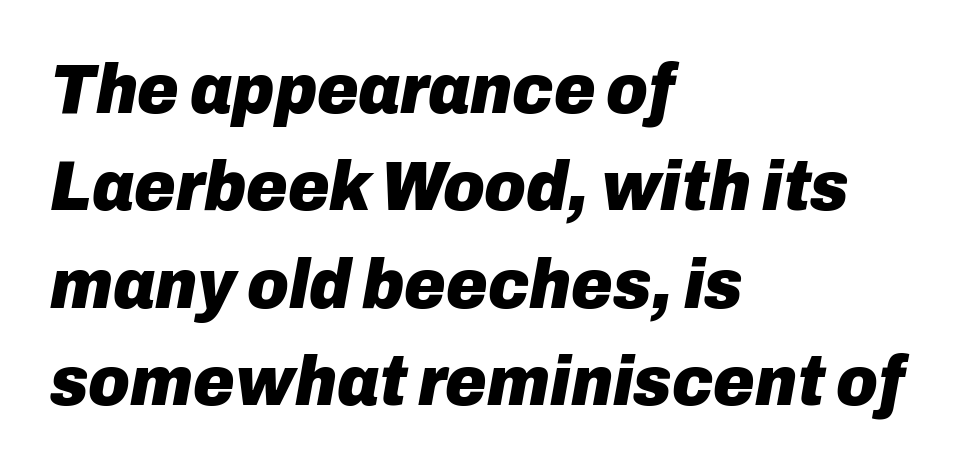
Spacing between characters is what you'd get straight out of the box. Looks like regular typesetting: each glyph gets only the width it needs. If you drew a ruler down the left edge, every line would touch it. Rendered with sloped, italic letterforms. This rendering features lettering with no underline.
